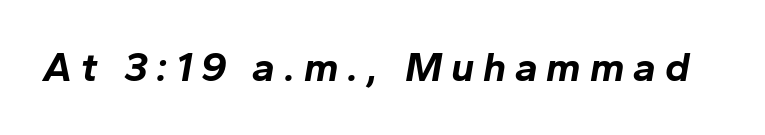
Slanted lettering throughout. This sample uses expanded letter spacing, leaving extra air between glyphs. Character widths vary here, with narrow letters taking less room than wide ones. On the weight axis this lands at bold, roughly 700.
